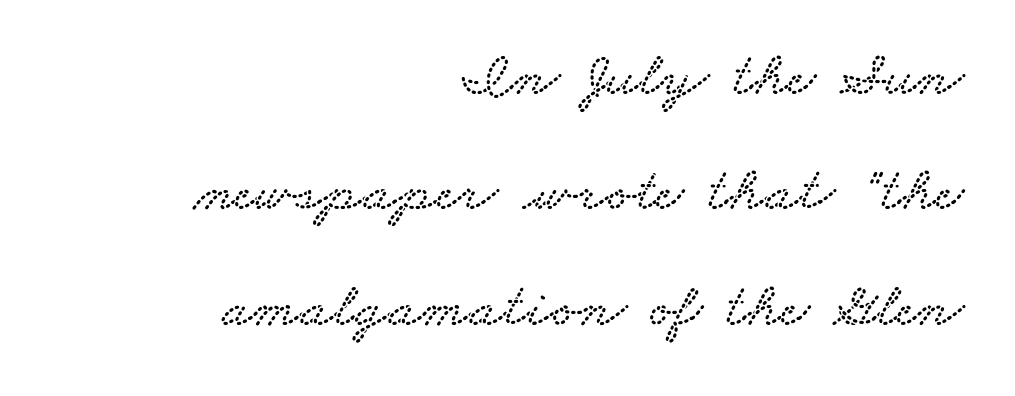
Each row of text sits above clean, open space. A typesetter would call this zero additional tracking. Where is the straight margin? On the right. The letters advance in unequal steps, a hallmark of proportional type. Regarding serifs, this sample has them.
